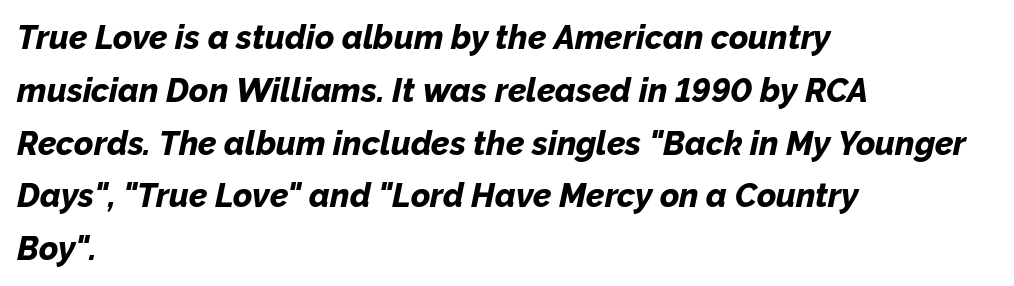
{"italic": "yes", "lean": "right", "slant_degrees": 12, "bold": "yes", "weight": "bold", "width": "normal", "stroke_contrast": "low", "x_height": "medium", "monospaced": "no", "underline": "no", "align": "left", "line_spacing": "normal", "line_spacing_ratio": 1.6, "letter_spacing": "normal", "letter_spacing_em": 0.0, "glyph_px": 33}
